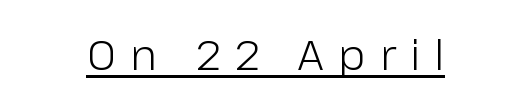
The image shows 42 px light sans-serif type, upright; set centered, unusually wide letter spacing (+0.34 em), underlined; low stroke contrast and a medium x-height.
